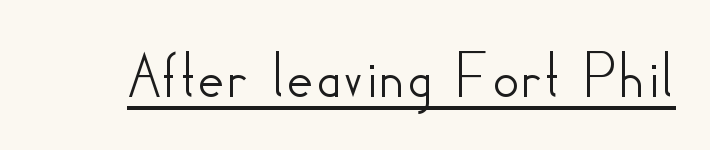
The image shows 68 px sans-serif type, upright; set normal letter spacing, underlined; low stroke contrast and a small x-height.
